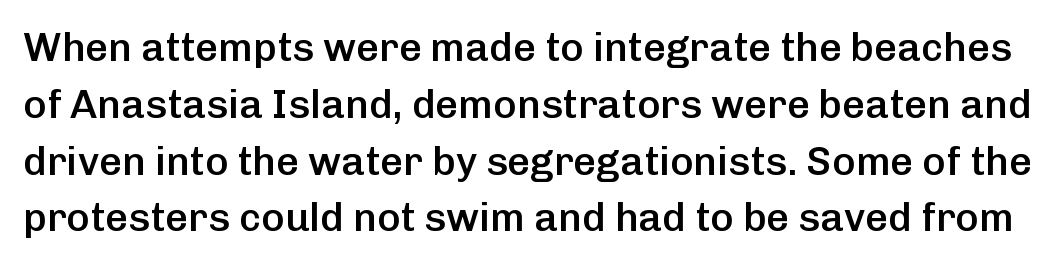
{"serif": "no", "italic": "no", "bold": "semi", "weight": "semibold", "width": "normal", "stroke_contrast": "low", "x_height": "medium", "monospaced": "no", "underline": "no", "line_spacing": "normal", "line_spacing_ratio": 1.42, "letter_spacing": "normal", "letter_spacing_em": 0.0, "glyph_px": 40}
